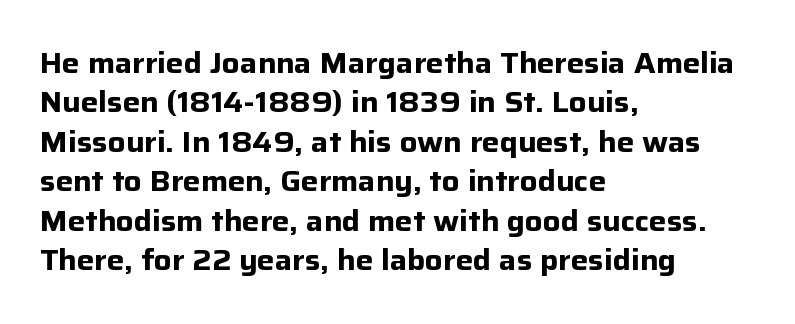
Ordinary non-slanted type is in use. A bare baseline throughout the passage. You could not count columns in this text — the font is proportionally spaced. The letters carry no serifs — their stems end cleanly without finishing strokes. Heavy, bold letterforms. Leading: standard.
